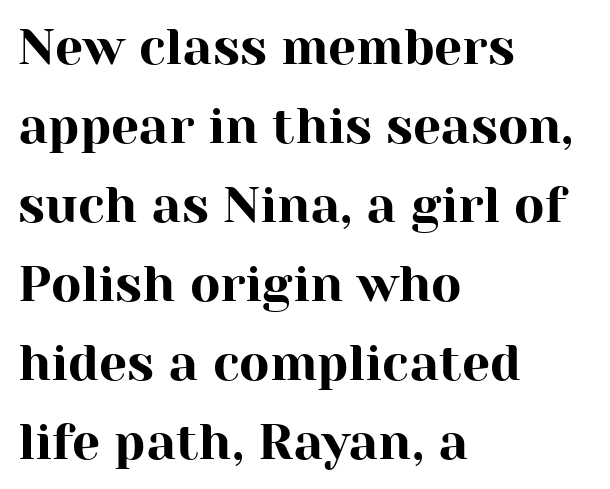
Descenders are the only things crossing below the line. The tracking reads as untouched default to a designer's eye. What kind of face is this? One with serifs. The lettering holds an erect, upright posture throughout. Is the block centered? No — it sits flush against the left margin.
